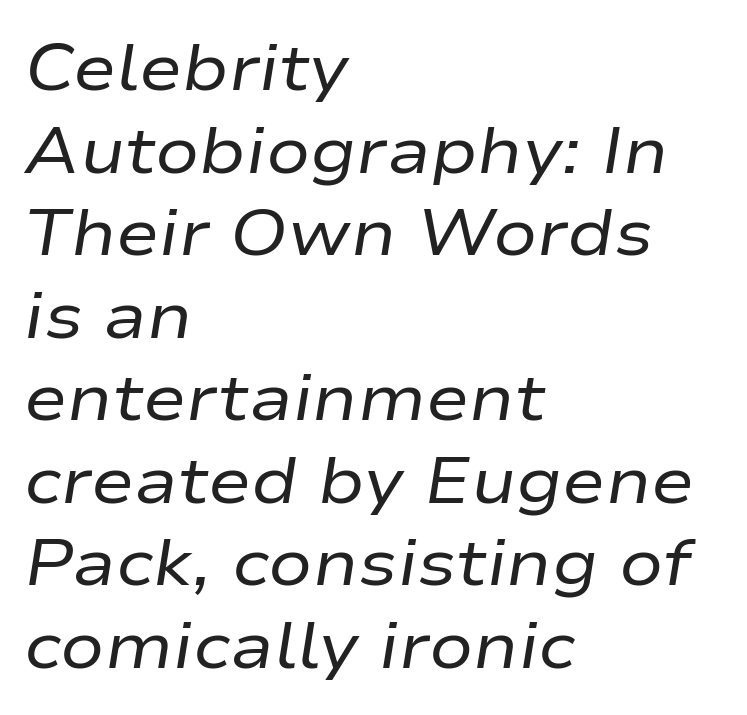
Q: Is the text bold? A: No.
Q: Is the text italic (slanted)? A: Yes, it leans right by about 9 degrees.
Q: Is the text underlined? A: No.
Q: How is the paragraph aligned? A: Left-aligned.
Q: Is the spacing between letters normal or unusually wide? A: Normal.
Q: Is the spacing between lines tight, normal or loose? A: Normal.
Q: Width (condensed, normal, or wide)? A: Wide.
Q: Stroke contrast? A: Low.
Q: x-height? A: Medium.
Q: Monospaced? A: No.
